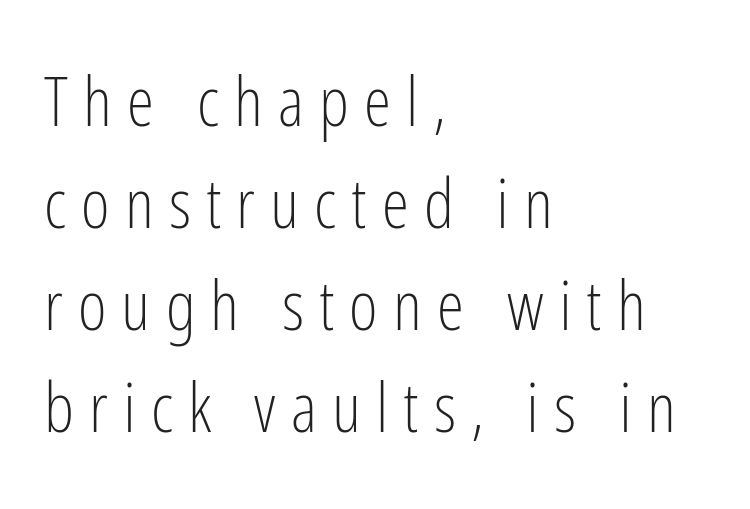
Q: Is the text bold? A: No.
Q: Is the text italic (slanted)? A: No, it is upright.
Q: Is the typeface a serif or a sans-serif typeface? A: Sans-serif.
Q: Is the text underlined? A: No.
Q: How is the paragraph aligned? A: Left-aligned.
Q: Is the spacing between letters normal or unusually wide? A: Unusually wide.
Q: Is the spacing between lines tight, normal or loose? A: Normal.
Q: Width (condensed, normal, or wide)? A: Condensed.
Q: Stroke contrast? A: Low.
Q: x-height? A: Medium.
Q: Monospaced? A: No.
